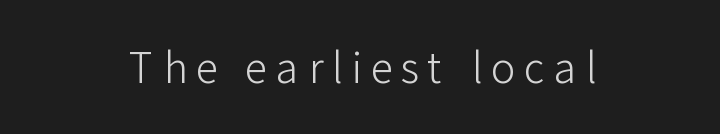
Spacing between characters has been opened up far beyond the box default. The letters stand straight up with perfectly vertical stems. Compared with a flush-left layout, this one balances lines on the center instead. You could not count columns in this text — the font is proportionally spaced. The type family on display is of the sans-serif kind.
